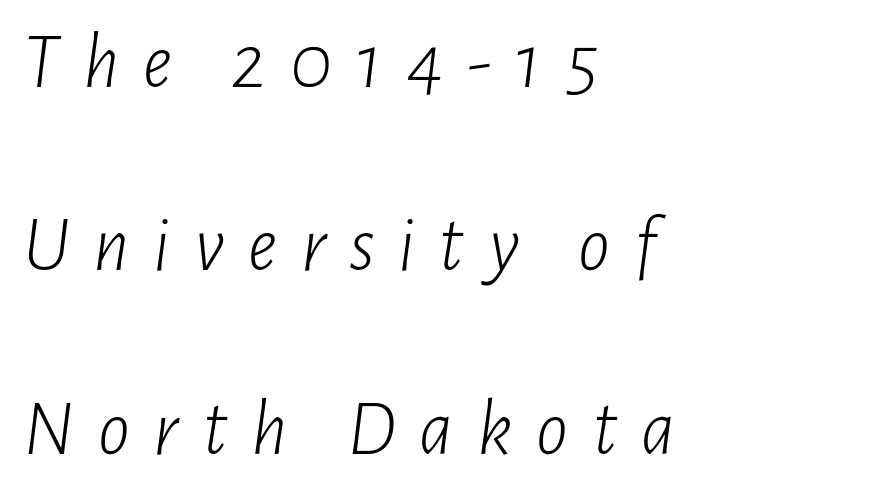
The image shows 79 px light, condensed type, italic (leaning right); set left-aligned, loose line spacing (2.32x), unusually wide letter spacing (+0.3 em), not underlined; low stroke contrast and a medium x-height.
